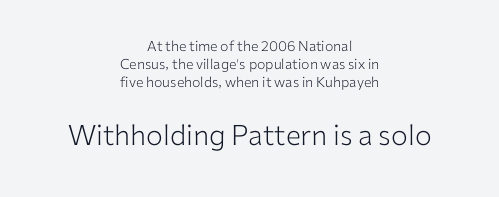
{"serif": "no", "italic": "no", "bold": "no", "weight": "light", "width": "normal", "stroke_contrast": "low", "x_height": "medium", "monospaced": "no", "underline": "no", "align": "center", "line_spacing": "normal", "line_spacing_ratio": 1.27, "letter_spacing": "normal", "letter_spacing_em": 0.0, "larger_block": "second", "size_ratio": 2.0, "glyph_px": 28}
